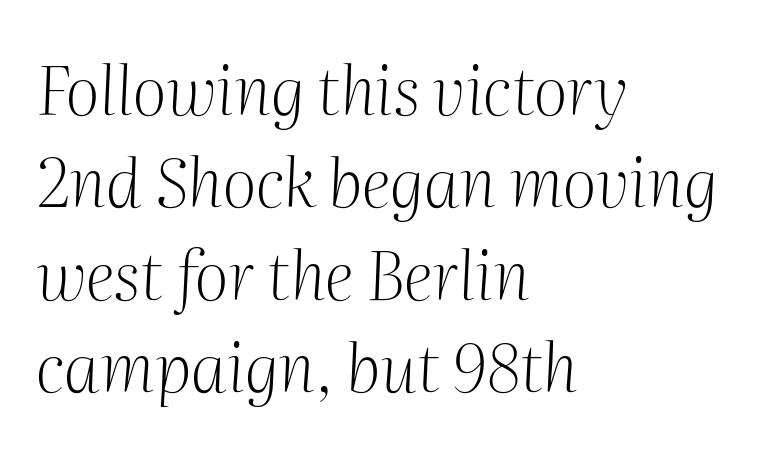
Q: Is the text bold? A: No.
Q: Is the text italic (slanted)? A: Yes, it leans right by about 2 degrees.
Q: Is the typeface a serif or a sans-serif typeface? A: Serif.
Q: Is the text underlined? A: No.
Q: How is the paragraph aligned? A: Left-aligned.
Q: Is the spacing between letters normal or unusually wide? A: Normal.
Q: Is the spacing between lines tight, normal or loose? A: Normal.
Q: Width (condensed, normal, or wide)? A: Normal.
Q: Stroke contrast? A: Medium.
Q: x-height? A: Medium.
Q: Monospaced? A: No.
